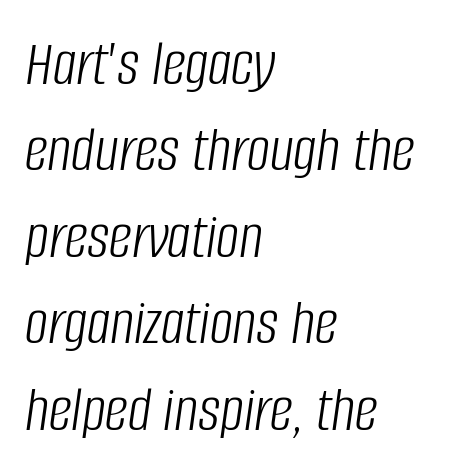
Q: Is the text bold? A: No.
Q: Is the text italic (slanted)? A: Yes, it leans right by about 8 degrees.
Q: Is the text underlined? A: No.
Q: How is the paragraph aligned? A: Left-aligned.
Q: Is the spacing between letters normal or unusually wide? A: Normal.
Q: Is the spacing between lines tight, normal or loose? A: Normal.
Q: Width (condensed, normal, or wide)? A: Condensed.
Q: Stroke contrast? A: Low.
Q: x-height? A: Large.
Q: Monospaced? A: No.
